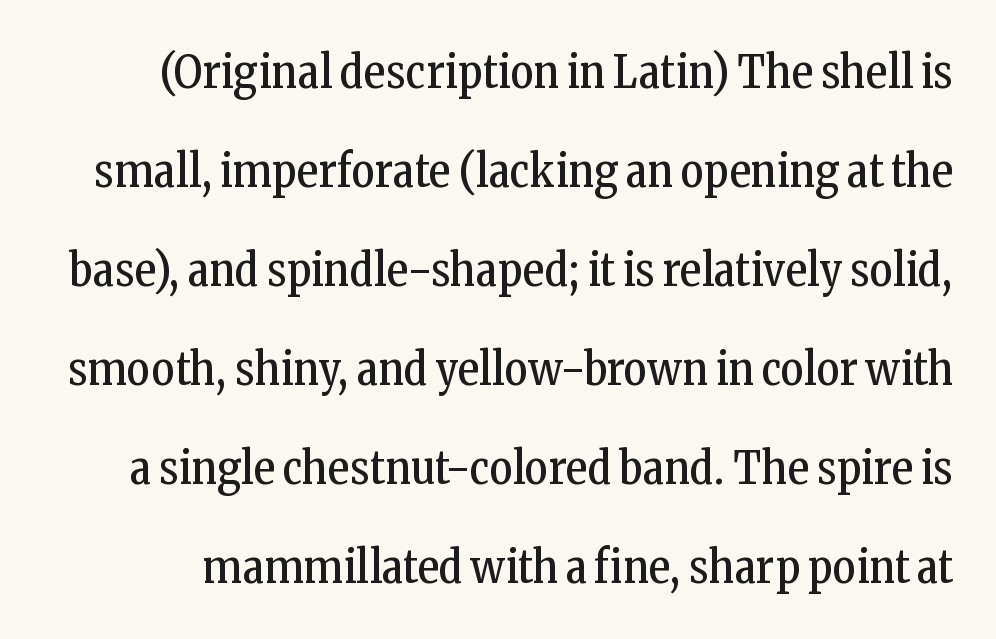
{"serif": "yes", "italic": "no", "bold": "no", "weight": "regular", "width": "condensed", "stroke_contrast": "low", "x_height": "medium", "monospaced": "no", "underline": "no", "line_spacing": "loose", "line_spacing_ratio": 2.2, "letter_spacing": "normal", "letter_spacing_em": 0.0, "glyph_px": 45}
